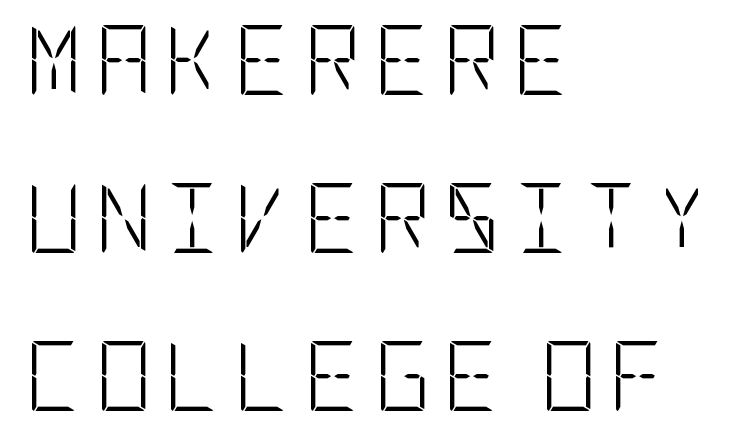
The image shows 70 px light, condensed sans-serif type, upright; set left-aligned, loose line spacing (2.26x), not underlined; low stroke contrast and a large x-height.
